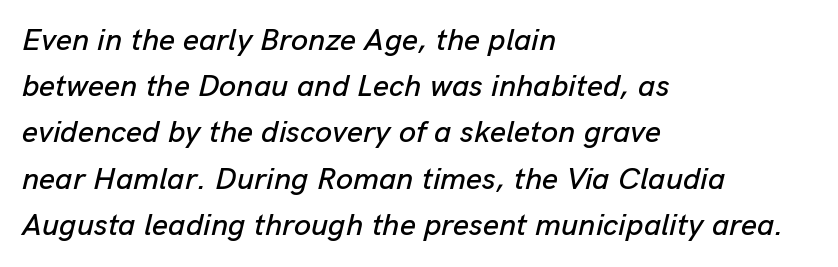
The image shows 31 px text type, italic (leaning right); set left-aligned, normal line spacing (1.49x), normal letter spacing, not underlined; low stroke contrast and a medium x-height.
